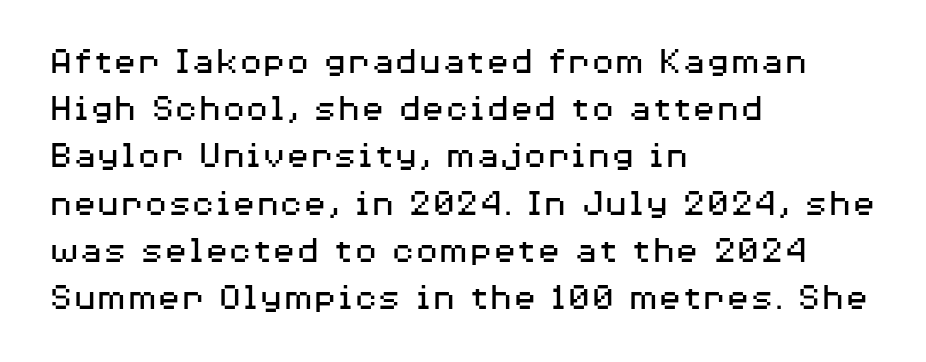
{"serif": "no", "italic": "no", "bold": "no", "weight": "regular", "width": "wide", "stroke_contrast": "medium", "x_height": "medium", "monospaced": "no", "underline": "no", "align": "left", "line_spacing_ratio": 1.21, "letter_spacing": "normal", "letter_spacing_em": 0.0, "glyph_px": 39}
